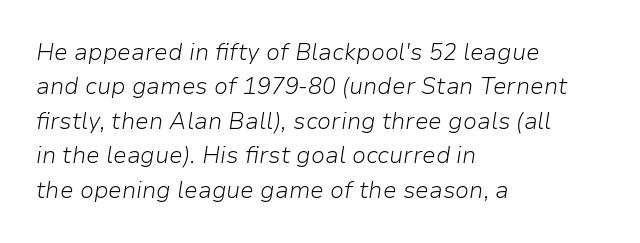
Q: Is the text bold? A: No.
Q: Is the text italic (slanted)? A: Yes, it leans right by about 9 degrees.
Q: Is the text underlined? A: No.
Q: How is the paragraph aligned? A: Left-aligned.
Q: Is the spacing between letters normal or unusually wide? A: Normal.
Q: Is the spacing between lines tight, normal or loose? A: Normal.
